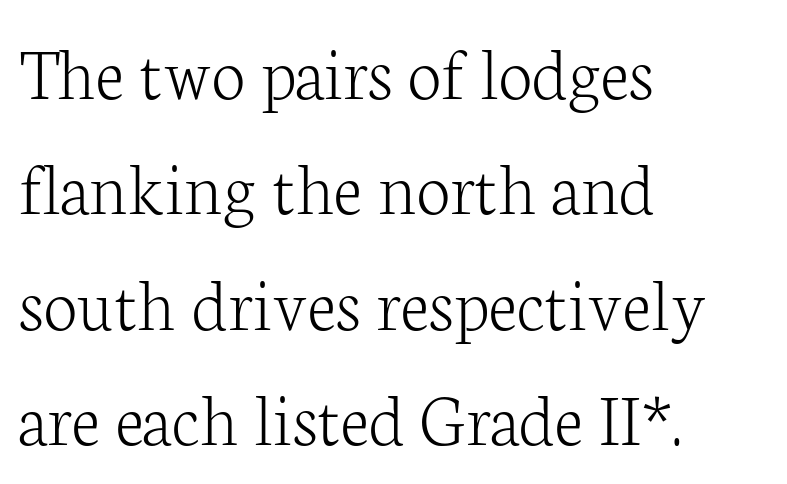
The image shows 77 px light serif type, upright; set left-aligned, normal line spacing (1.5x), normal letter spacing, not underlined; low stroke contrast and a medium x-height.
